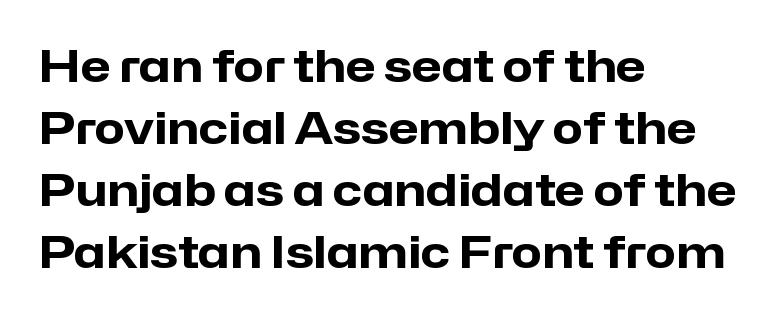
The image shows 44 px heavy sans-serif type, upright; set left-aligned, normal line spacing (1.41x), normal letter spacing, not underlined; low stroke contrast and a medium x-height.
